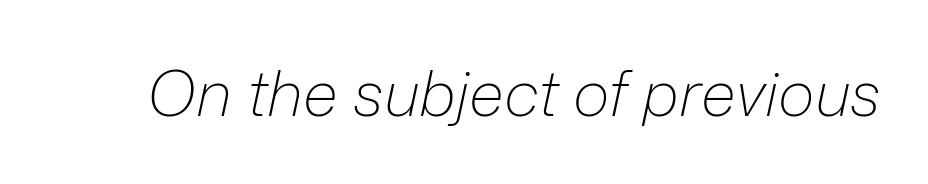
The image shows 63 px light type, italic (leaning right); set normal letter spacing, not underlined; low stroke contrast and a medium x-height.
